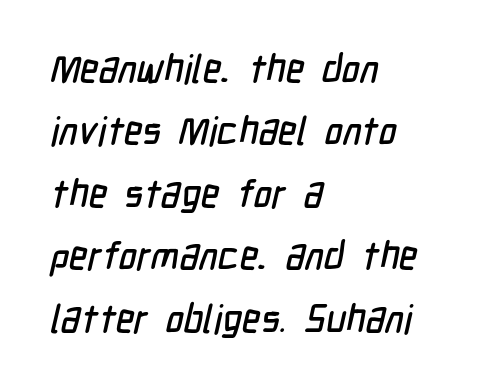
The image shows 39 px condensed sans-serif type; set left-aligned, normal line spacing (1.6x), normal letter spacing, not underlined; low stroke contrast and a medium x-height.
